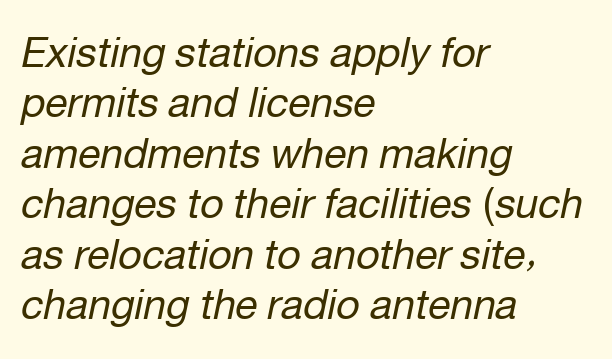
Q: Is the text bold? A: No.
Q: Is the text italic (slanted)? A: Yes, it leans right by about 12 degrees.
Q: Is the text underlined? A: No.
Q: How is the paragraph aligned? A: Left-aligned.
Q: Is the spacing between letters normal or unusually wide? A: Normal.
Q: Width (condensed, normal, or wide)? A: Normal.
Q: Stroke contrast? A: Low.
Q: x-height? A: Medium.
Q: Monospaced? A: No.
